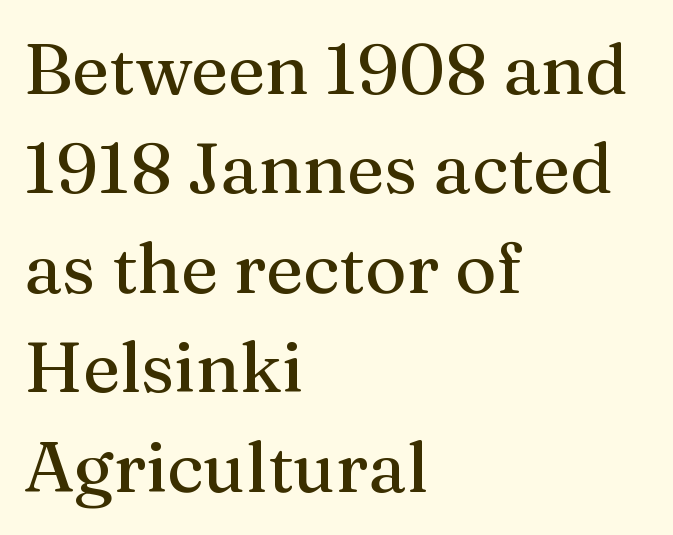
{"serif": "yes", "italic": "no", "width": "normal", "stroke_contrast": "medium", "x_height": "medium", "monospaced": "no", "underline": "no", "align": "left", "line_spacing": "normal", "line_spacing_ratio": 1.4, "letter_spacing": "normal", "letter_spacing_em": 0.0, "glyph_px": 71}
